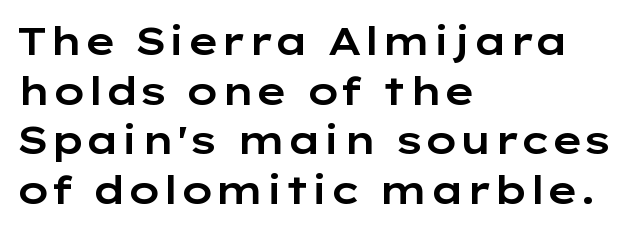
{"serif": "no", "italic": "no", "width": "wide", "stroke_contrast": "low", "x_height": "medium", "monospaced": "no", "underline": "no", "align": "left", "line_spacing": "normal", "line_spacing_ratio": 1.27, "letter_spacing": "normal", "letter_spacing_em": 0.0, "glyph_px": 39}
